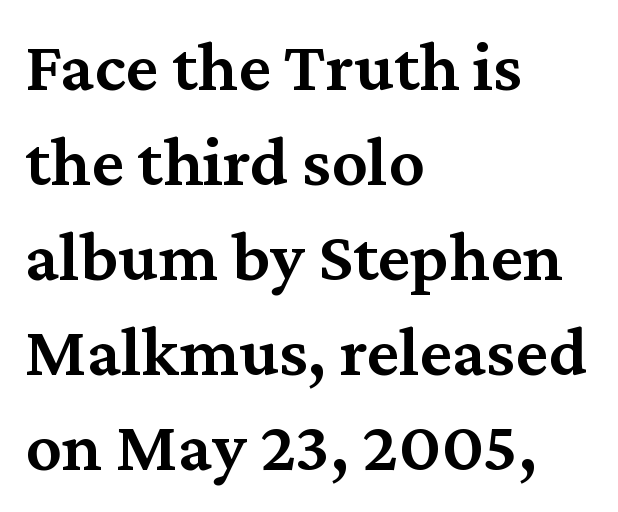
The image shows 72 px semibold serif type, upright; set left-aligned, normal line spacing (1.32x), normal letter spacing, not underlined; medium stroke contrast and a medium x-height.
